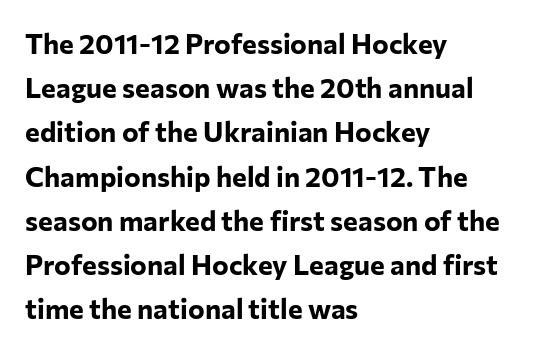
{"serif": "no", "italic": "no", "bold": "yes", "weight": "bold", "width": "normal", "stroke_contrast": "low", "x_height": "medium", "monospaced": "no", "underline": "no", "align": "left", "line_spacing": "normal", "line_spacing_ratio": 1.58, "letter_spacing": "normal", "letter_spacing_em": 0.0, "glyph_px": 28}
